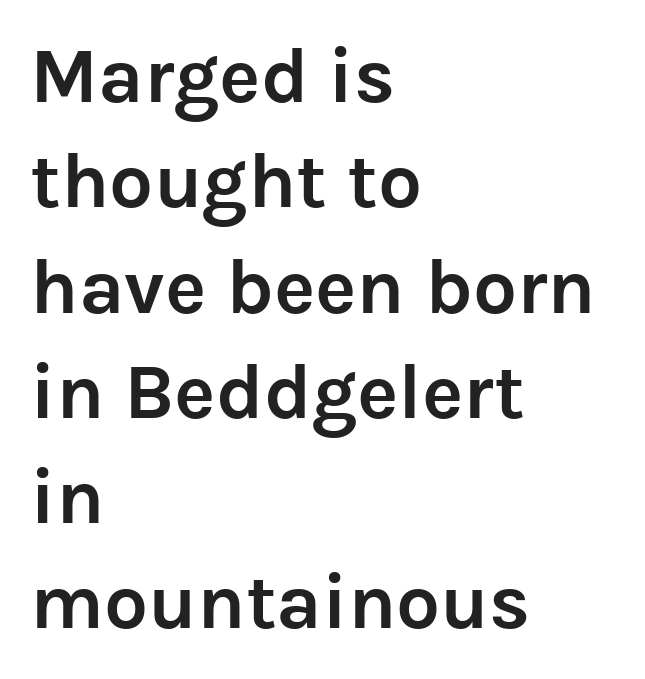
Horizontal alignment here is leftward, the default for most running prose. I'd call this a sans setting — the letters go barefoot. Compared with typical paragraphs, the rows here are spaced about the same. The sample has been set heavy, in full bold. Inter-character spacing is left at the font's built-in metrics. You can tell it's not italic because the verticals are truly vertical.
